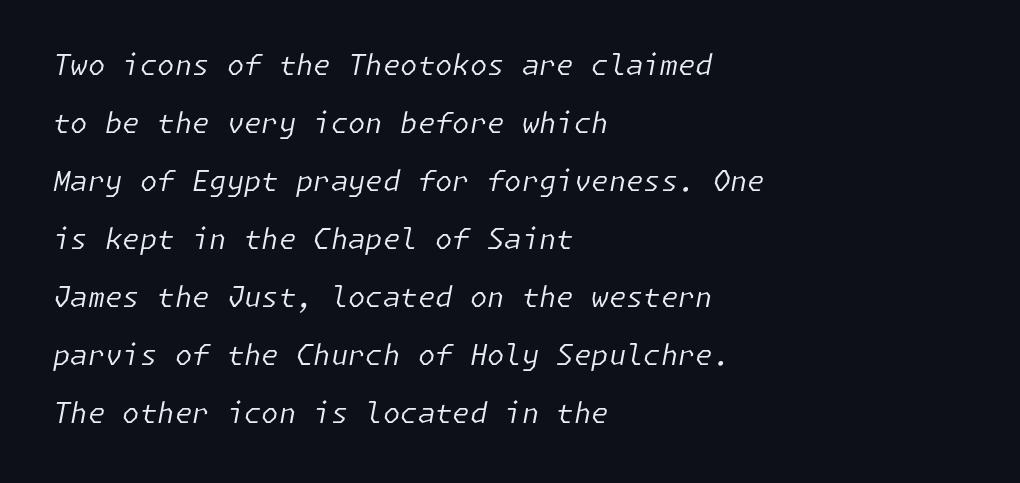
The image shows 28 px regular-weight type, italic (leaning right); set left-aligned, loose line spacing (2.07x), normal letter spacing, not underlined; low stroke contrast and a medium x-height.
